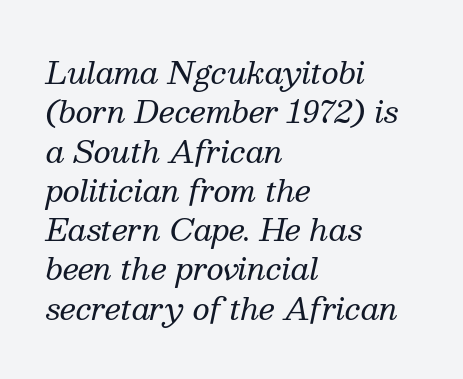
{"serif": "yes", "italic": "yes", "lean": "right", "slant_degrees": 13, "bold": "no", "weight": "regular", "width": "normal", "stroke_contrast": "medium", "x_height": "medium", "monospaced": "no", "underline": "no", "align": "left", "line_spacing": "normal", "line_spacing_ratio": 1.31, "letter_spacing": "normal", "letter_spacing_em": 0.0, "glyph_px": 30}
